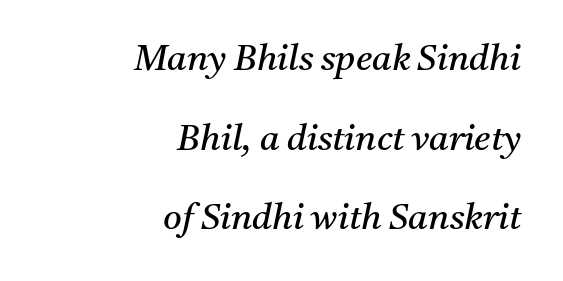
This sample has the flowing, uneven cadence of proportional lettering. Standard letterfit; no display-style spreading of the glyphs. You can tell it's italic because the verticals aren't actually vertical. The setting favours the right margin, as signatures and pull-quotes sometimes do. Rule under the text: the space is simply empty. This sample trades compactness for vertical openness between lines.
